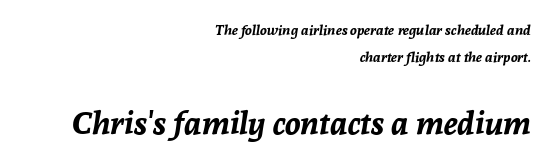
The image shows 32 px bold type, italic (leaning right); set right-aligned, loose line spacing (1.93x), normal letter spacing, not underlined; the second (bottom) block is 2.29x larger; low stroke contrast and a medium x-height.
